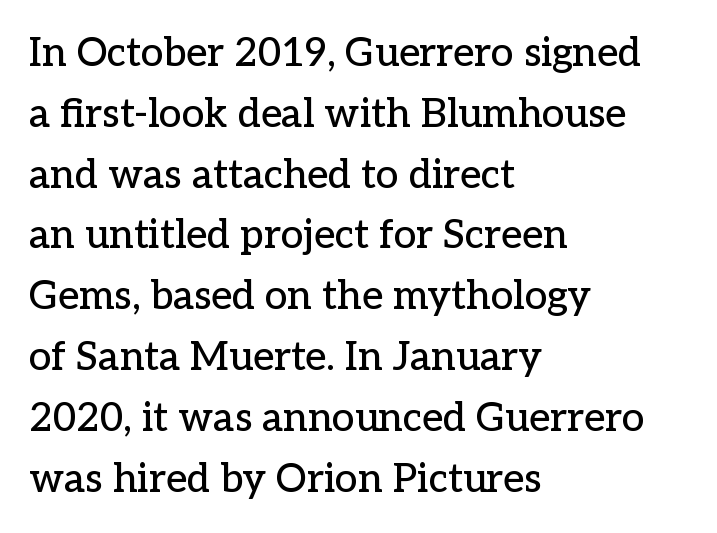
{"serif": "yes", "italic": "no", "width": "normal", "stroke_contrast": "low", "x_height": "medium", "monospaced": "no", "underline": "no", "align": "left", "line_spacing": "normal", "line_spacing_ratio": 1.52, "letter_spacing": "normal", "letter_spacing_em": 0.0, "glyph_px": 40}
